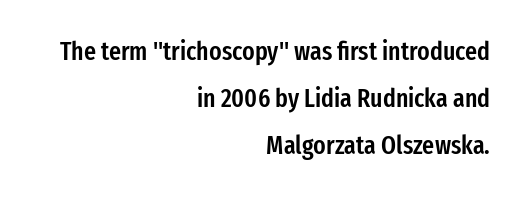
Clear beneath every line of the passage. Italic? Not at all — the glyphs are vertical. Each line ends at the same right margin while the left side varies. The typesetting leans somewhat heavy: a semibold. Nothing unusual about the tracking: characters are spaced as the font intends.
